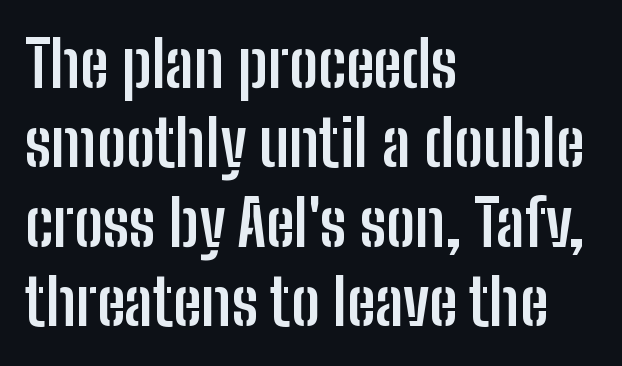
These words are printed bold, with thick strokes throughout. In CSS terms this would be text-align: left. The face used here is proportionally spaced, like ordinary book or web type. To sum up the face: it is a sans, with no serifs.
